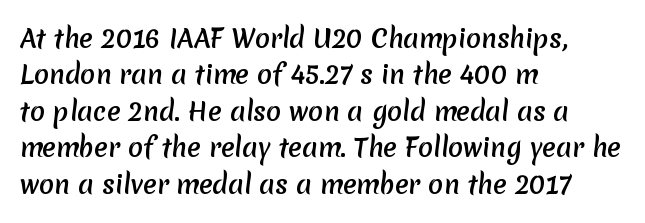
Q: Is the text bold? A: Yes.
Q: Is the text underlined? A: No.
Q: How is the paragraph aligned? A: Left-aligned.
Q: Is the spacing between letters normal or unusually wide? A: Normal.
Q: Is the spacing between lines tight, normal or loose? A: Normal.
